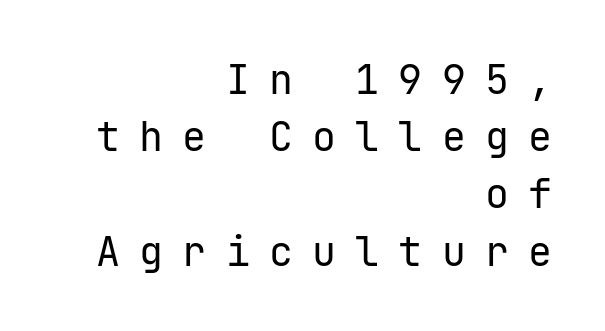
{"serif": "no", "italic": "no", "bold": "no", "weight": "regular", "width": "normal", "stroke_contrast": "low", "x_height": "medium", "underline": "no", "align": "right", "line_spacing": "normal", "line_spacing_ratio": 1.43, "letter_spacing": "wide", "letter_spacing_em": 0.48, "glyph_px": 40}
